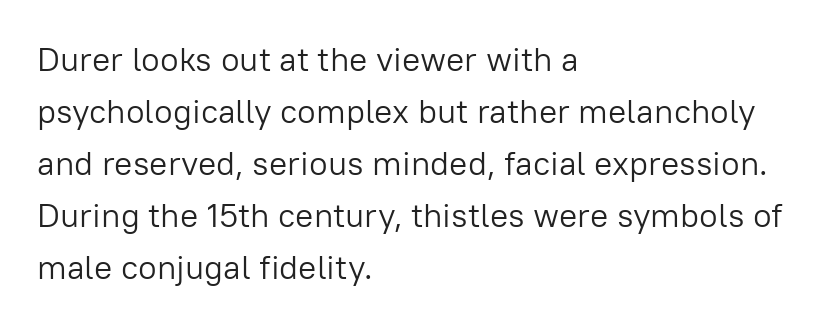
The image shows 34 px light sans-serif type, upright; set left-aligned, normal line spacing (1.53x), normal letter spacing, not underlined; low stroke contrast and a medium x-height.
